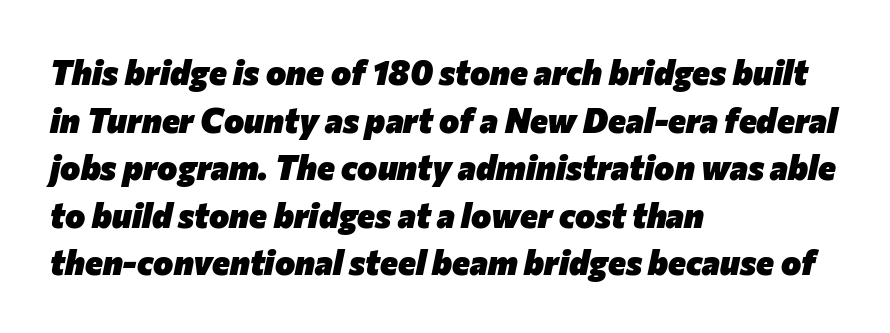
The image shows 34 px heavy type, italic (leaning right); set left-aligned, normal line spacing (1.4x), normal letter spacing, not underlined; low stroke contrast and a medium x-height.
